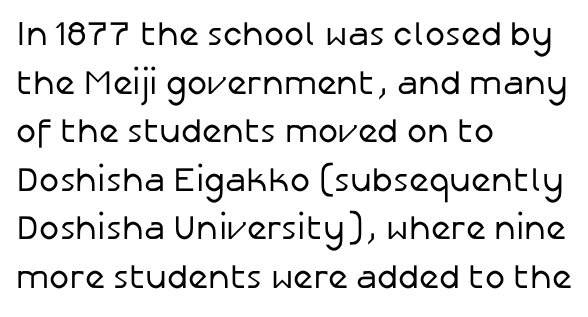
Stem width sits at or under what a default text font uses. The passage shown is not underscored anywhere. This sample has the flowing, uneven cadence of proportional lettering. The passage shown is typeset with a sans-serif family. Reading down the column, the eye jumps a familiar distance to each next line.
